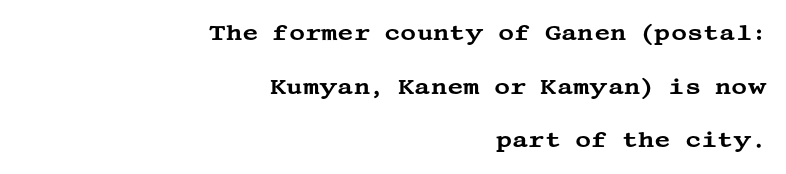
One glance says open: line gaps are wider than usual. Descenders hang freely into open space. Designer's note — italics off, roman on. You could call the tracking neutral — neither tight nor loose.
